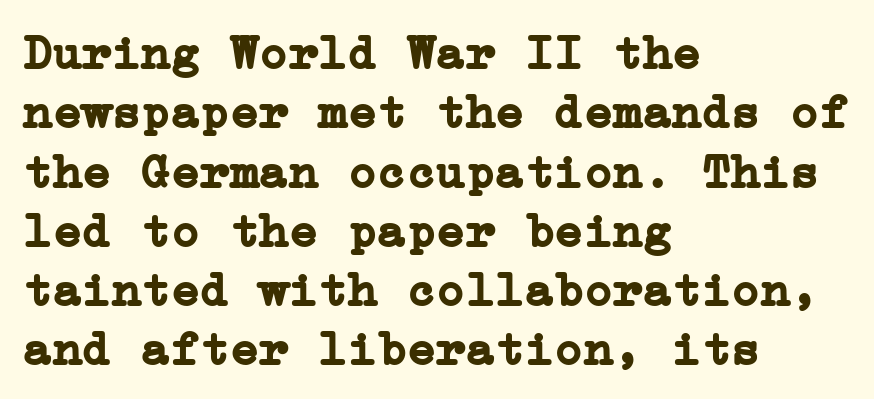
Letters rest on an invisible, unmarked baseline. The axis of the letterforms is exactly vertical. Here the glyphs are tracked normally, forming tight word shapes. Stroke thickness is high; the sample reads as a true bold.
